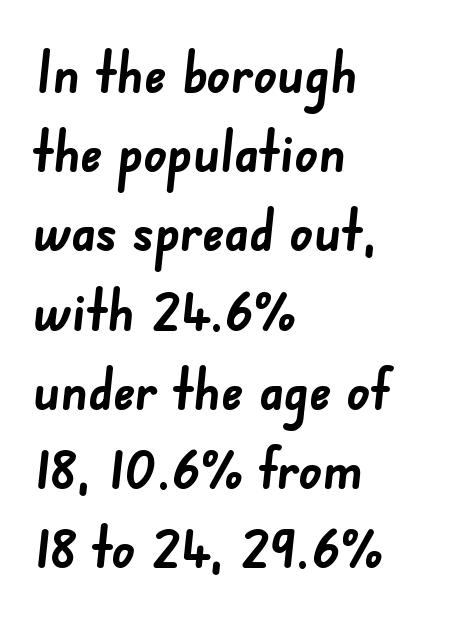
The horizontal fit of the characters is conventional and even. The paragraph shown leans on its left margin. A typesetter would call this proportional, since set widths differ per character. Only glyphs here, with clear space below each row. The type family on display is of the sans-serif kind. The passage shown is emphatically bold.
